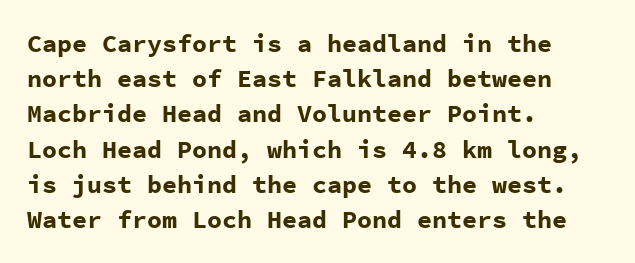
{"italic": "no", "bold": "yes", "underline": "no", "align": "left", "line_spacing": "normal", "line_spacing_ratio": 1.41, "letter_spacing": "normal", "letter_spacing_em": 0.0, "glyph_px": 25}
